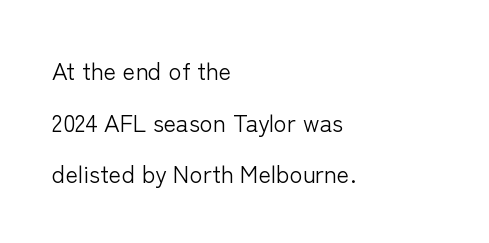
Q: Is the text bold? A: No.
Q: Is the text italic (slanted)? A: No, it is upright.
Q: Is the text underlined? A: No.
Q: How is the paragraph aligned? A: Left-aligned.
Q: Is the spacing between letters normal or unusually wide? A: Normal.
Q: Is the spacing between lines tight, normal or loose? A: Loose.
